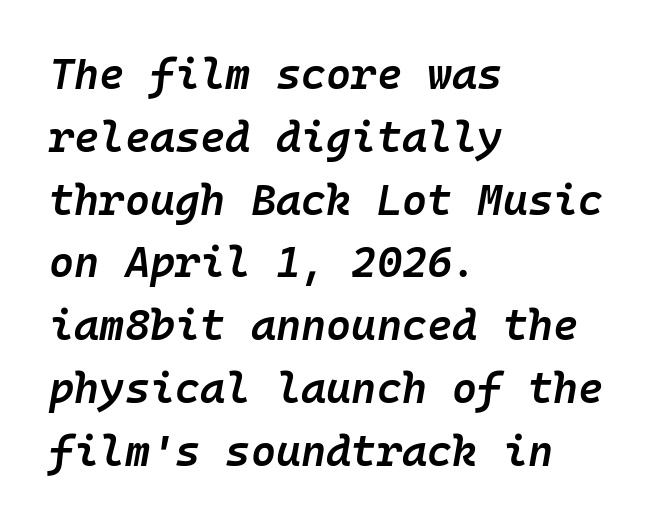
Q: Is the text bold? A: Semi-bold.
Q: Is the text italic (slanted)? A: Yes, it leans right by about 10 degrees.
Q: Is the text underlined? A: No.
Q: How is the paragraph aligned? A: Left-aligned.
Q: Is the spacing between letters normal or unusually wide? A: Normal.
Q: Is the spacing between lines tight, normal or loose? A: Normal.
Q: Width (condensed, normal, or wide)? A: Normal.
Q: Stroke contrast? A: Low.
Q: x-height? A: Medium.
Q: Monospaced? A: Yes.
